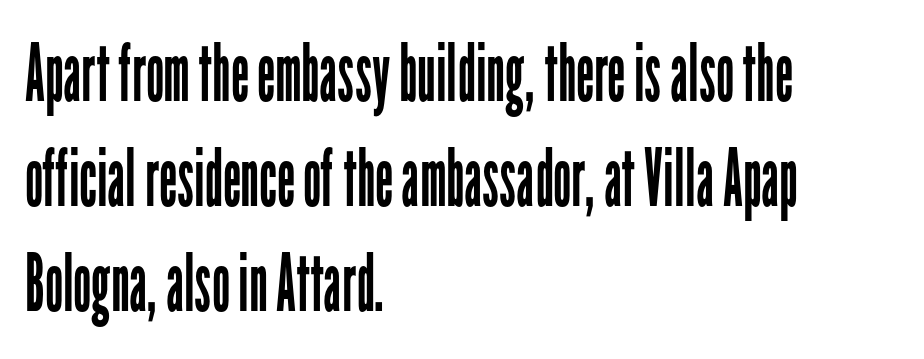
Q: Is the text bold? A: No.
Q: Is the text italic (slanted)? A: No, it is upright.
Q: Is the typeface a serif or a sans-serif typeface? A: Sans-serif.
Q: Is the text underlined? A: No.
Q: How is the paragraph aligned? A: Left-aligned.
Q: Is the spacing between letters normal or unusually wide? A: Normal.
Q: Is the spacing between lines tight, normal or loose? A: Normal.
Q: Width (condensed, normal, or wide)? A: Condensed.
Q: Stroke contrast? A: Low.
Q: x-height? A: Medium.
Q: Monospaced? A: No.
